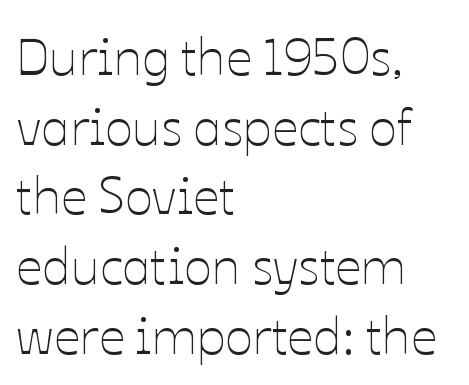
The image shows 52 px thin type, upright; set left-aligned, normal line spacing (1.34x), normal letter spacing, not underlined; low stroke contrast and a medium x-height.
